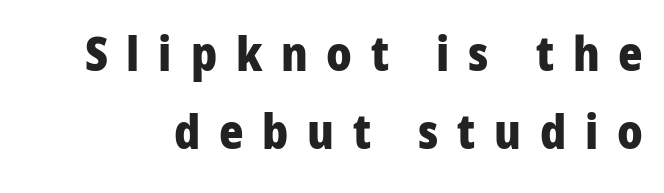
The space beneath each line is pristine and unruled. The passage shown has open, widely tracked lettering throughout. I'd describe the lettering as bold — thick and assertive. The typeface chosen for these lines omits serifs. This is the regular roman posture of the typeface. A normal amount of white space separates one row of letters from the next.
